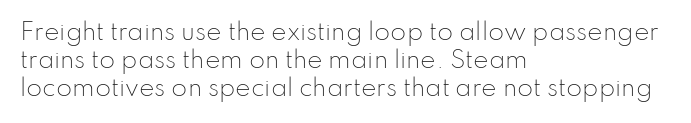
Every stem runs plumb, perpendicular to the baseline. Layout note: lines flush left. Decoration check: the copy has no underline. Short note: letters normally spaced.
